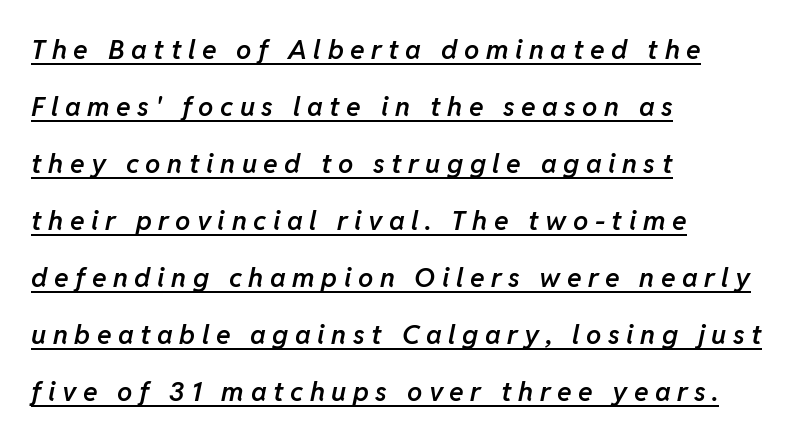
The image shows 27 px text type, italic (leaning right); set left-aligned, loose line spacing (2.11x), unusually wide letter spacing (+0.24 em), underlined.
